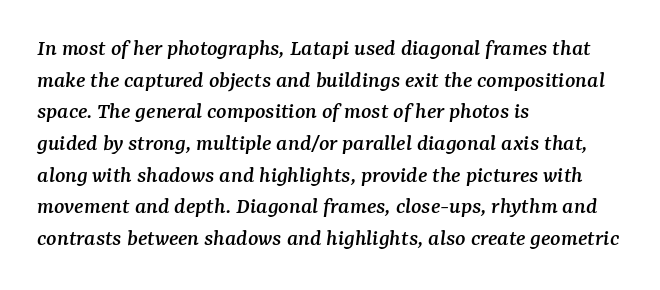
{"italic": "yes", "lean": "right", "slant_degrees": 7, "underline": "no", "align": "left", "line_spacing": "normal", "line_spacing_ratio": 1.32, "letter_spacing": "normal", "letter_spacing_em": 0.0, "glyph_px": 24}
